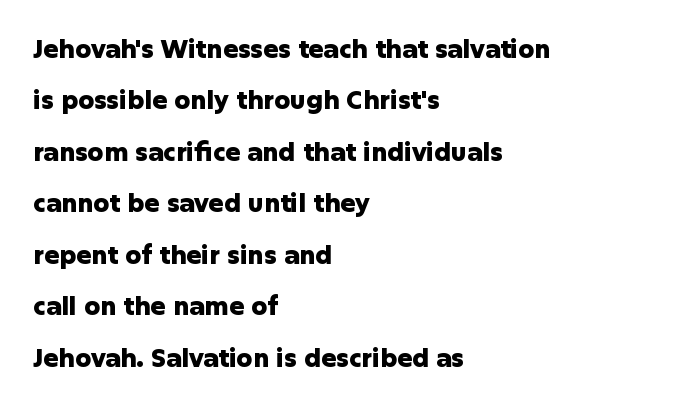
Words appear dense and cohesive because spacing is normal. The vertical gap from one line to the next is large. The letters are bold, with thick, heavy strokes. Designer's note — italics off, roman on. These lines stack with their left ends in a neat column.
